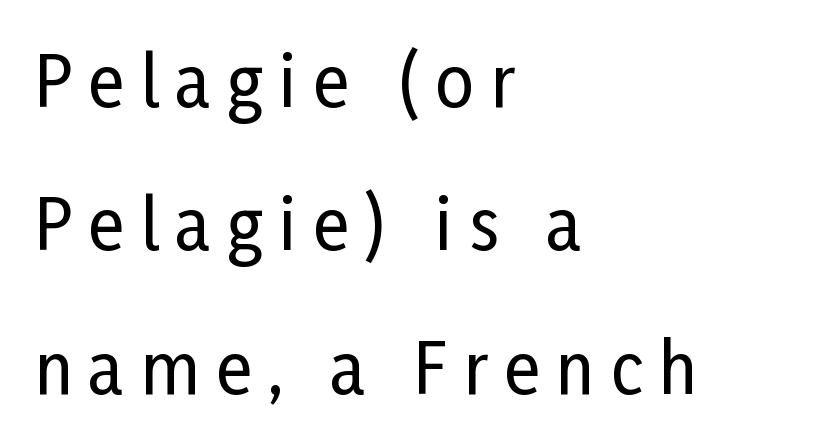
Every row of glyphs begins at an identical x-position on the left. Clear beneath every line of the passage. What kind of face is this? One without serifs — a sans. Each letter keeps its own natural width here, so spacing adapts to shape. Does extra space separate the letters? Yes, quite a lot of it.
